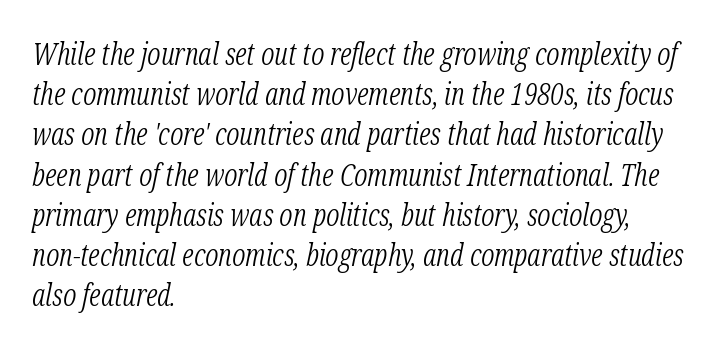
The image shows 30 px light, condensed serif type, italic (leaning right); set left-aligned, normal line spacing (1.34x), normal letter spacing, not underlined; low stroke contrast and a medium x-height.
